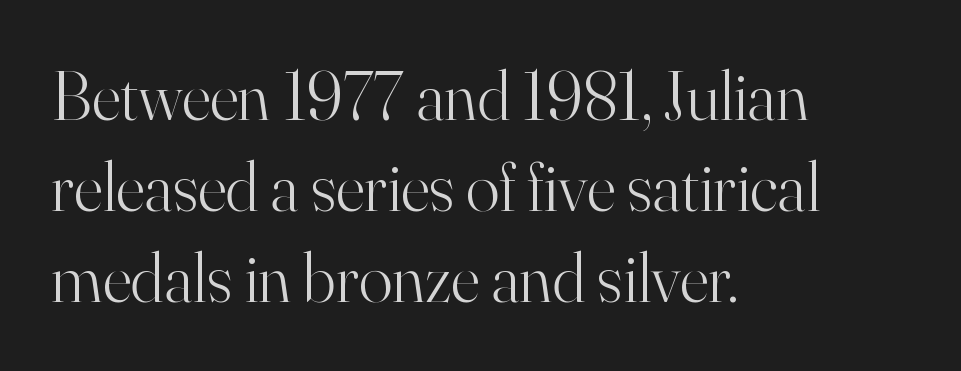
One glance says typical: line gaps are just what's usual. Inter-character spacing is left at the font's built-in metrics. Stem width sits at or under what a default text font uses. The text was rendered using a seriffed face with decorative stroke endings. No word sits above an underline. The specimen reads as upright at a glance.
